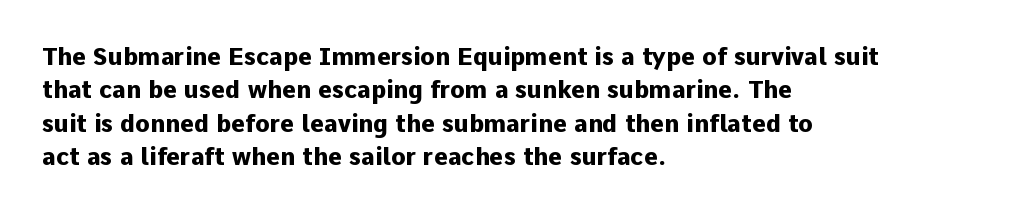
Q: Is the text bold? A: Yes.
Q: Is the text italic (slanted)? A: No, it is upright.
Q: Is the text underlined? A: No.
Q: How is the paragraph aligned? A: Left-aligned.
Q: Is the spacing between letters normal or unusually wide? A: Normal.
Q: Is the spacing between lines tight, normal or loose? A: Normal.
